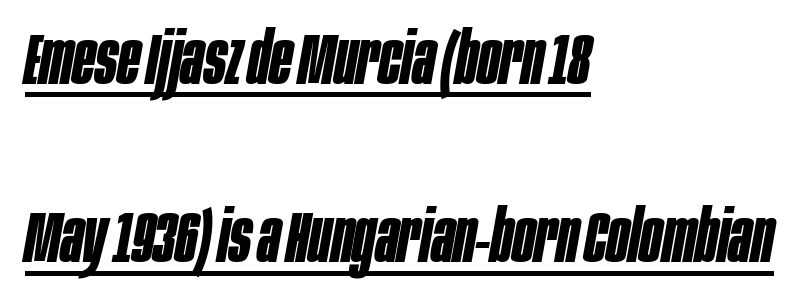
{"italic": "yes", "lean": "right", "slant_degrees": 10, "bold": "yes", "weight": "bold", "width": "condensed", "stroke_contrast": "low", "x_height": "large", "monospaced": "no", "underline": "yes", "align": "left", "line_spacing": "loose", "line_spacing_ratio": 2.44, "letter_spacing": "normal", "letter_spacing_em": 0.0, "glyph_px": 73}
